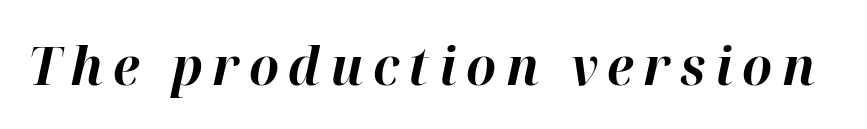
Q: Is the text bold? A: Yes.
Q: Is the text italic (slanted)? A: Yes, it leans right by about 12 degrees.
Q: Is the text underlined? A: No.
Q: Width (condensed, normal, or wide)? A: Normal.
Q: Stroke contrast? A: High.
Q: x-height? A: Medium.
Q: Monospaced? A: No.
